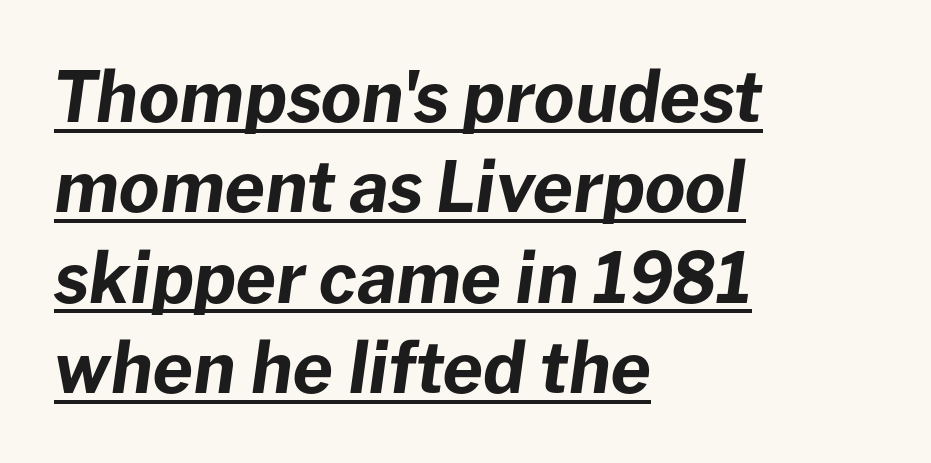
Q: Is the text bold? A: Yes.
Q: Is the text italic (slanted)? A: Yes, it leans right by about 8 degrees.
Q: Is the text underlined? A: Yes.
Q: How is the paragraph aligned? A: Left-aligned.
Q: Is the spacing between letters normal or unusually wide? A: Normal.
Q: Is the spacing between lines tight, normal or loose? A: Normal.
Q: Width (condensed, normal, or wide)? A: Normal.
Q: Stroke contrast? A: Low.
Q: x-height? A: Medium.
Q: Monospaced? A: No.
